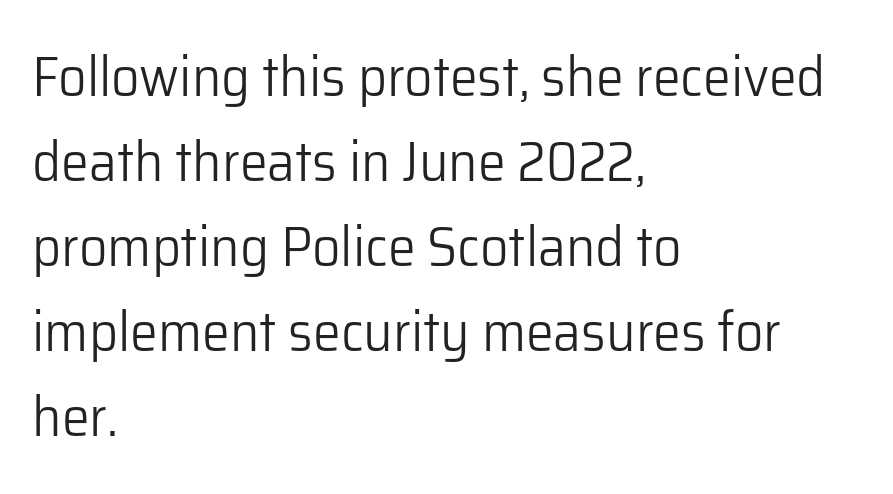
Each letter keeps its own natural width here, so spacing adapts to shape. Beneath every word, the page is bare. The vertical gap from one line to the next is medium. The paragraph has a hard left edge and a soft right edge. Nope, no serifs anywhere on these letters.
